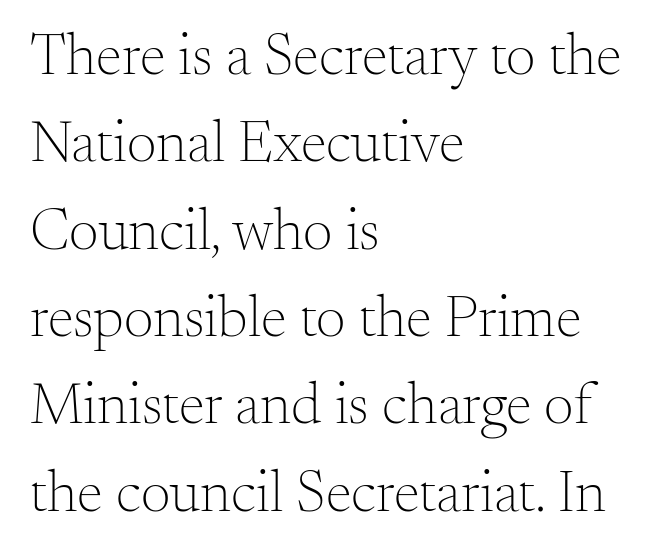
Ordinary non-slanted type is in use. The horizontal fit of the characters is conventional and even. Successive baselines arrive at the customary interval. Bare-footed words on every line.
